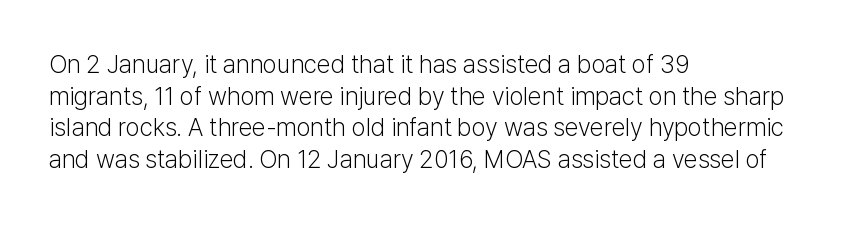
The characters are drawn with everyday or finer stroke widths. The string is rendered with underlining switched off. Leading matches the norm, producing a regular column. This sample uses plain, unmodified letter spacing.
